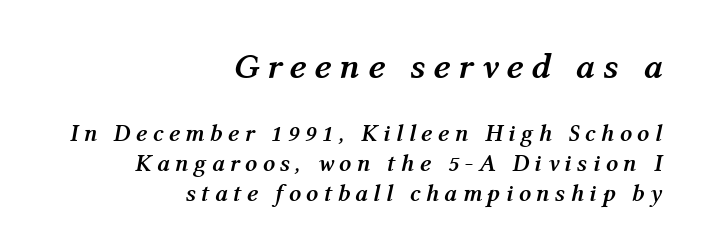
{"italic": "yes", "lean": "right", "slant_degrees": 12, "bold": "yes", "weight": "semibold", "width": "normal", "stroke_contrast": "medium", "x_height": "medium", "monospaced": "no", "underline": "no", "align": "right", "line_spacing": "normal", "line_spacing_ratio": 1.25, "letter_spacing": "wide", "letter_spacing_em": 0.22, "larger_block": "first", "size_ratio": 1.5, "glyph_px": 36}
